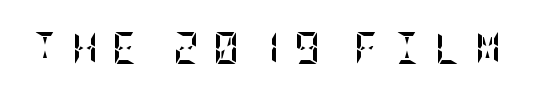
Q: Is the text bold? A: Yes.
Q: Is the text italic (slanted)? A: No, it is upright.
Q: Is the text underlined? A: No.
Q: Is the spacing between letters normal or unusually wide? A: Unusually wide.
Q: Width (condensed, normal, or wide)? A: Condensed.
Q: Stroke contrast? A: Low.
Q: x-height? A: Large.
